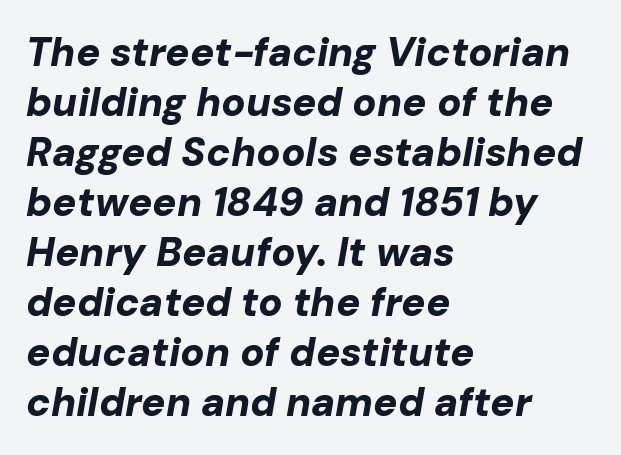
The image shows 40 px bold type, italic (leaning right); set left-aligned, normal line spacing (1.25x), normal letter spacing, not underlined; low stroke contrast and a medium x-height.
